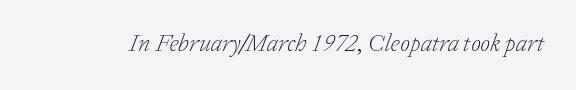
Has an underline been added? It has not. No extra tracking has been applied to these lines. Stem width sits at or under what a default text font uses. The specimen reads as italic at a glance.
